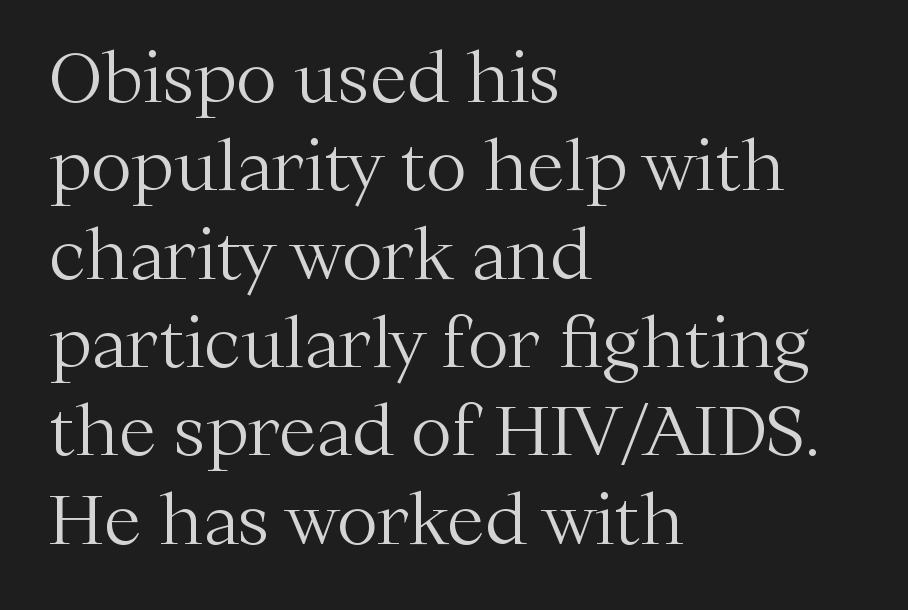
{"serif": "yes", "italic": "no", "bold": "no", "weight": "light", "width": "normal", "stroke_contrast": "medium", "x_height": "medium", "monospaced": "no", "underline": "no", "align": "left", "line_spacing": "normal", "line_spacing_ratio": 1.28, "letter_spacing": "normal", "letter_spacing_em": 0.0, "glyph_px": 69}
